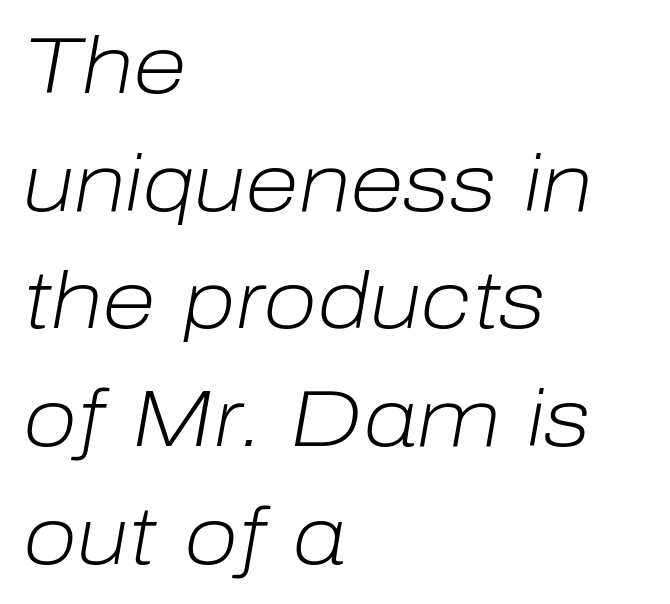
The image shows 79 px light type, italic (leaning right); set left-aligned, normal line spacing (1.49x), normal letter spacing, not underlined; low stroke contrast and a medium x-height.
